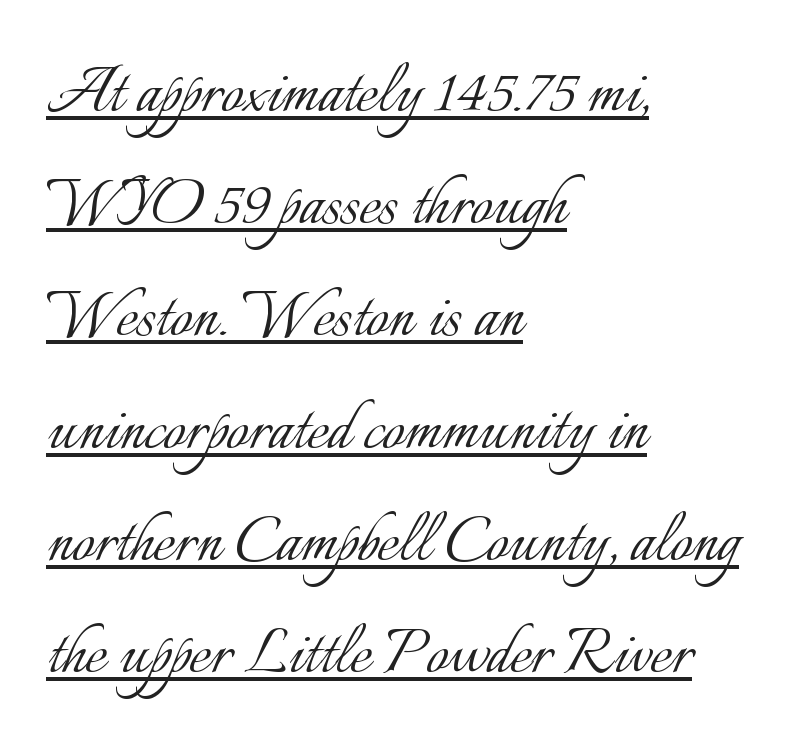
Q: Is the text bold? A: No.
Q: Is the text italic (slanted)? A: Yes.
Q: Is the text underlined? A: Yes.
Q: How is the paragraph aligned? A: Left-aligned.
Q: Is the spacing between letters normal or unusually wide? A: Normal.
Q: Is the spacing between lines tight, normal or loose? A: Normal.
Q: Width (condensed, normal, or wide)? A: Normal.
Q: Stroke contrast? A: Low.
Q: x-height? A: Small.
Q: Monospaced? A: No.
